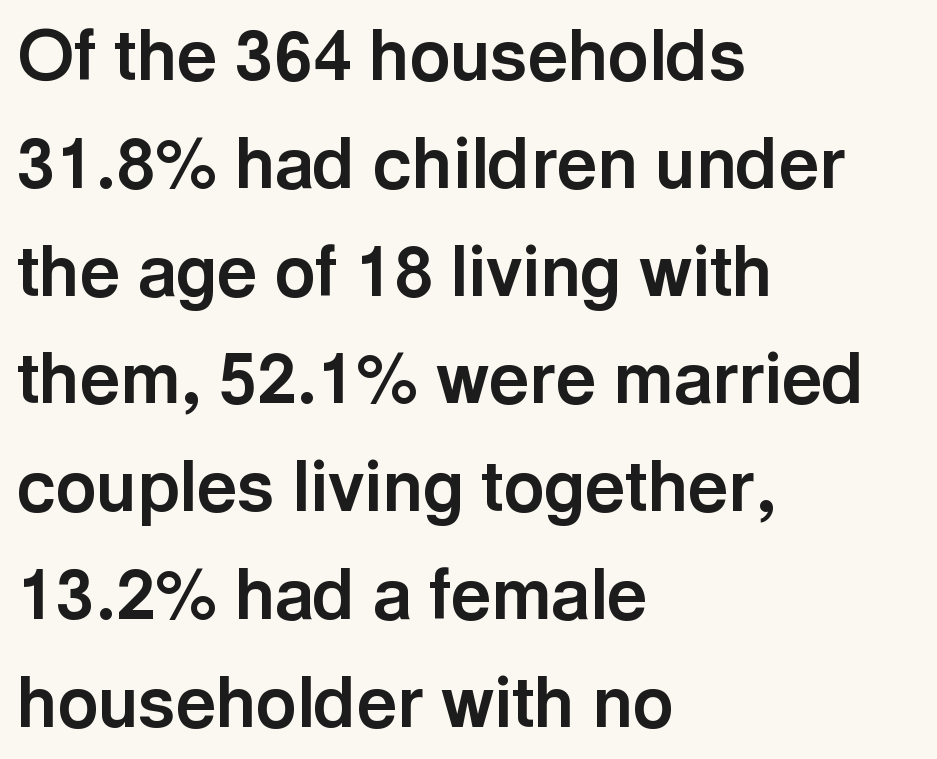
Q: Is the text bold? A: Yes.
Q: Is the text italic (slanted)? A: No, it is upright.
Q: Is the typeface a serif or a sans-serif typeface? A: Sans-serif.
Q: Is the text underlined? A: No.
Q: How is the paragraph aligned? A: Left-aligned.
Q: Is the spacing between letters normal or unusually wide? A: Normal.
Q: Is the spacing between lines tight, normal or loose? A: Normal.
Q: Width (condensed, normal, or wide)? A: Normal.
Q: x-height? A: Medium.
Q: Monospaced? A: No.
